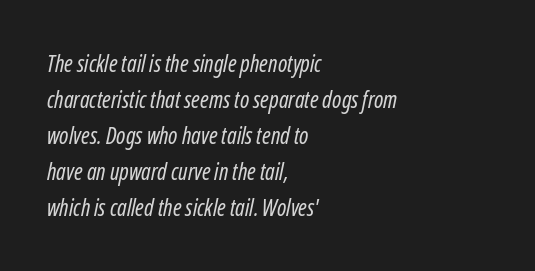
{"italic": "yes", "lean": "right", "slant_degrees": 12, "bold": "no", "underline": "no", "align": "left", "line_spacing": "normal", "line_spacing_ratio": 1.57, "letter_spacing": "normal", "letter_spacing_em": 0.0, "glyph_px": 23}
